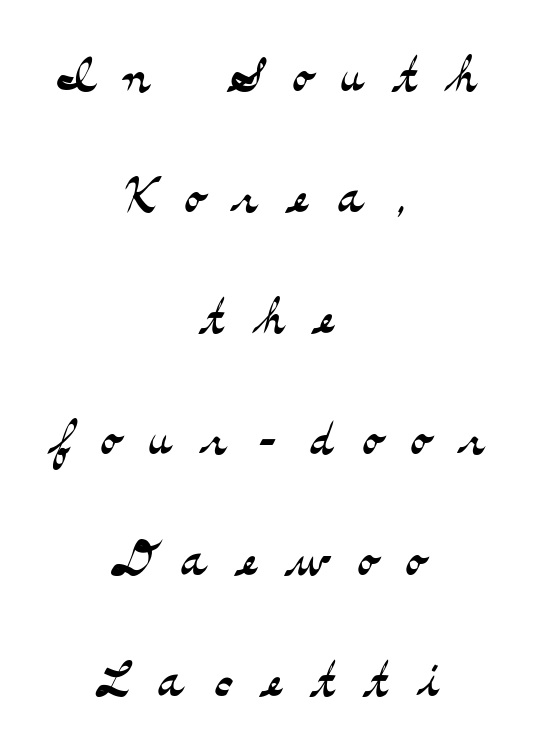
Q: Is the text bold? A: No.
Q: Is the text italic (slanted)? A: Yes.
Q: Is the typeface a serif or a sans-serif typeface? A: Serif.
Q: Is the text underlined? A: No.
Q: How is the paragraph aligned? A: Centered.
Q: Is the spacing between letters normal or unusually wide? A: Unusually wide.
Q: Width (condensed, normal, or wide)? A: Wide.
Q: Stroke contrast? A: Medium.
Q: x-height? A: Small.
Q: Monospaced? A: No.
